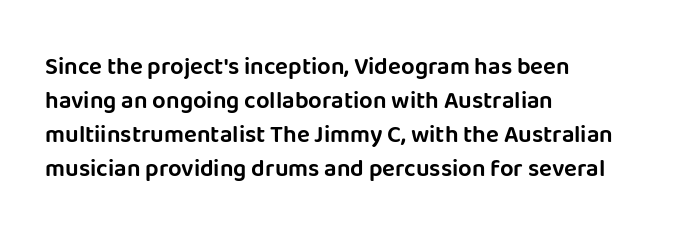
The image shows 24 px text type, upright; set left-aligned, normal line spacing (1.42x), normal letter spacing, not underlined.
